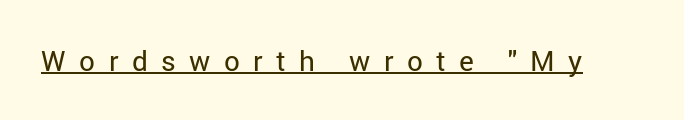
The image shows 28 px regular-weight sans-serif type, upright; set unusually wide letter spacing (+0.48 em), underlined; low stroke contrast and a medium x-height.
